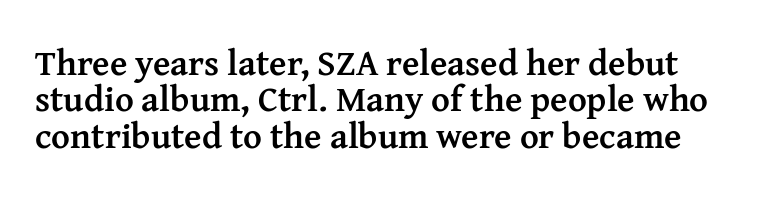
What stands out about the letter spacing? Nothing — it is the standard amount. Small tapered or slab feet sit at the stroke ends, so this counts as serif. The passage shown is typed in a proportional face where columns would drift. Every letter is thick-stroked: bold, no question. Decoration check: the copy has no underline. This sample trades vertical openness for compactness between lines.
